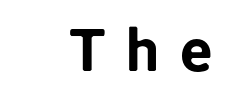
These lines are rendered in a variable-pitch font. Does the type have serifs? No, each stem ends abruptly. Compared with typical body copy, the letter spacing here is much looser. Every stem runs plumb, perpendicular to the baseline. Glance below the letters and you will spot only blank space.
